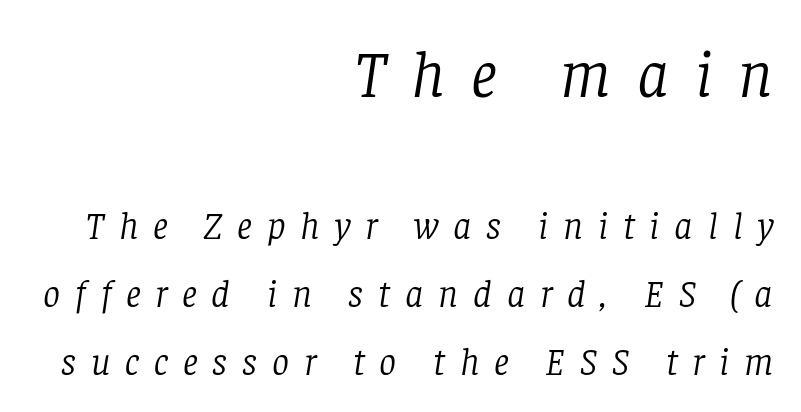
{"serif": "yes", "italic": "yes", "lean": "right", "slant_degrees": 8, "bold": "no", "weight": "light", "width": "normal", "stroke_contrast": "low", "x_height": "large", "monospaced": "no", "underline": "no", "align": "right", "line_spacing_ratio": 1.79, "letter_spacing": "wide", "letter_spacing_em": 0.39, "larger_block": "first", "size_ratio": 1.74, "glyph_px": 66}
